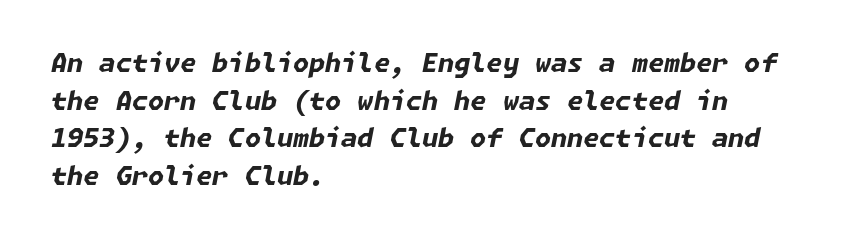
The image shows 26 px bold type, italic (leaning right); set left-aligned, normal line spacing (1.45x), normal letter spacing, not underlined.
